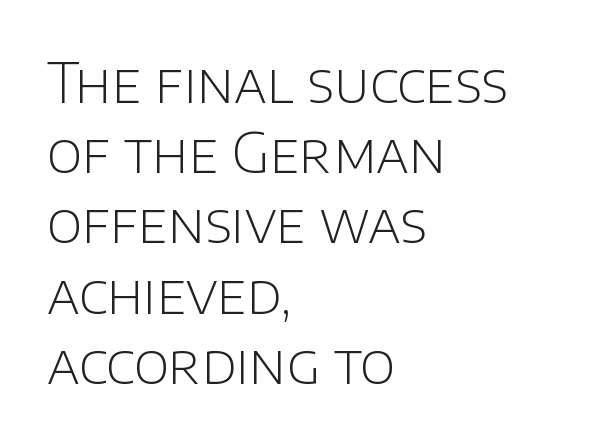
The image shows 54 px light sans-serif type, upright; set left-aligned, normal line spacing (1.3x), normal letter spacing, not underlined; low stroke contrast and a large x-height.
